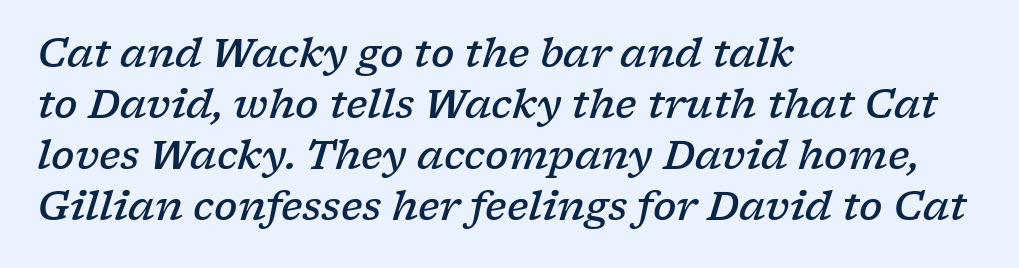
The image shows 39 px semibold, wide serif type, italic (leaning right); set left-aligned, normal line spacing (1.31x), normal letter spacing, not underlined; low stroke contrast and a medium x-height.
